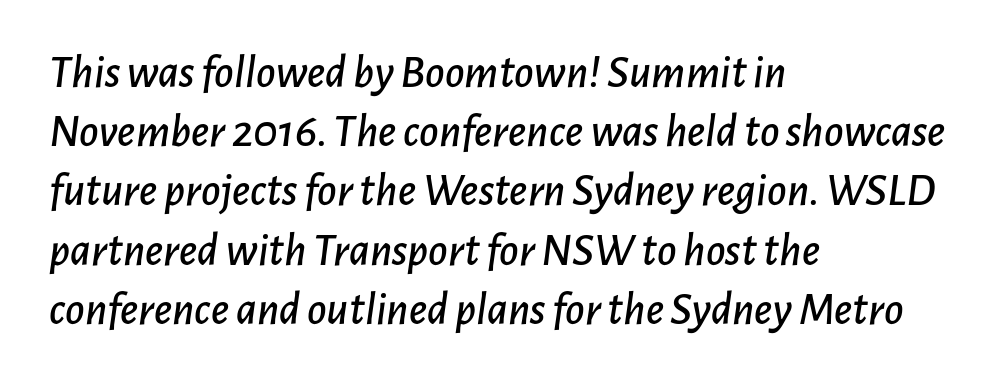
Q: Is the text italic (slanted)? A: Yes, it leans right by about 7 degrees.
Q: Is the text underlined? A: No.
Q: How is the paragraph aligned? A: Left-aligned.
Q: Is the spacing between letters normal or unusually wide? A: Normal.
Q: Is the spacing between lines tight, normal or loose? A: Normal.
Q: Width (condensed, normal, or wide)? A: Normal.
Q: Stroke contrast? A: Low.
Q: x-height? A: Medium.
Q: Monospaced? A: No.
